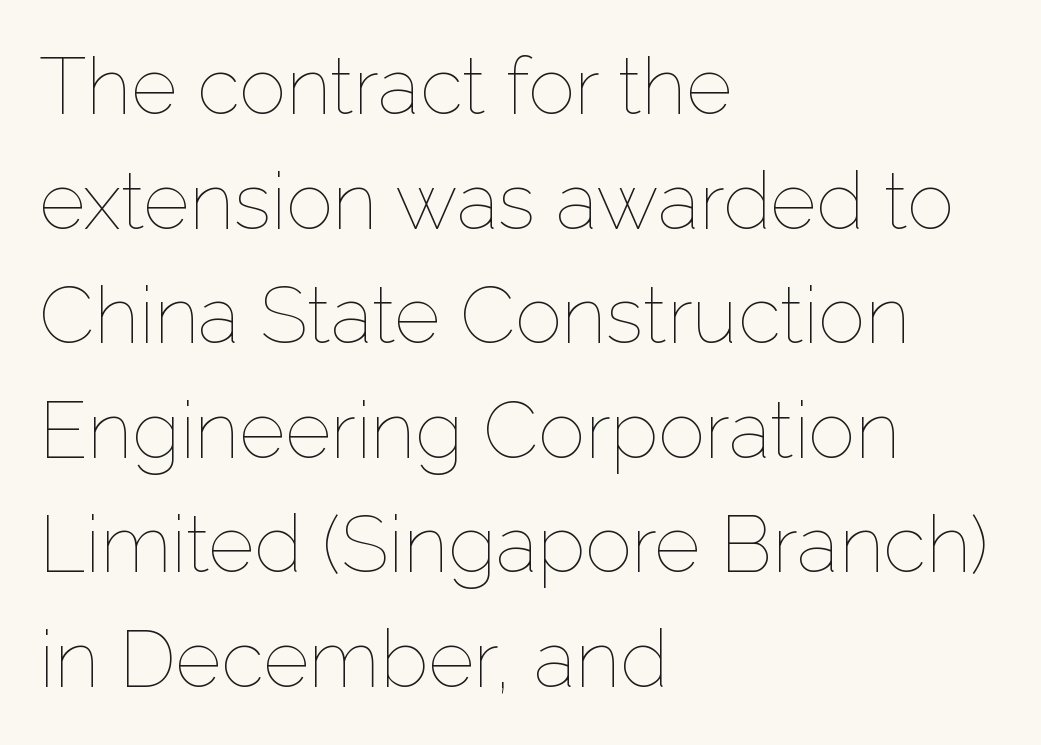
{"italic": "no", "bold": "no", "weight": "thin", "width": "normal", "stroke_contrast": "low", "x_height": "medium", "monospaced": "no", "underline": "no", "align": "left", "line_spacing": "normal", "line_spacing_ratio": 1.45, "letter_spacing": "normal", "letter_spacing_em": 0.0, "glyph_px": 79}
